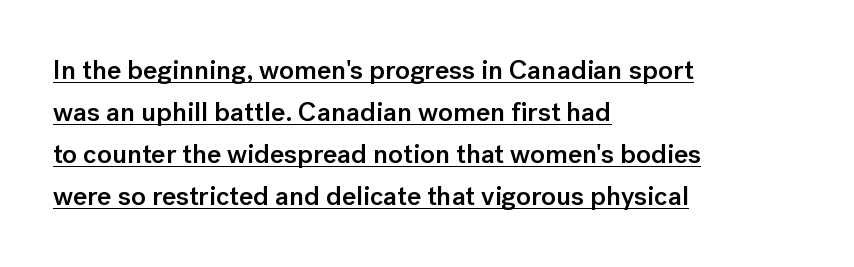
Each line starts at the same left margin while the right side varies. The type is set solid horizontally, with unmodified tracking. A typographer would call this underscored text. Weight check: semibold — heavier than regular, not quite bold. Every character sits straight up, as roman type does.
